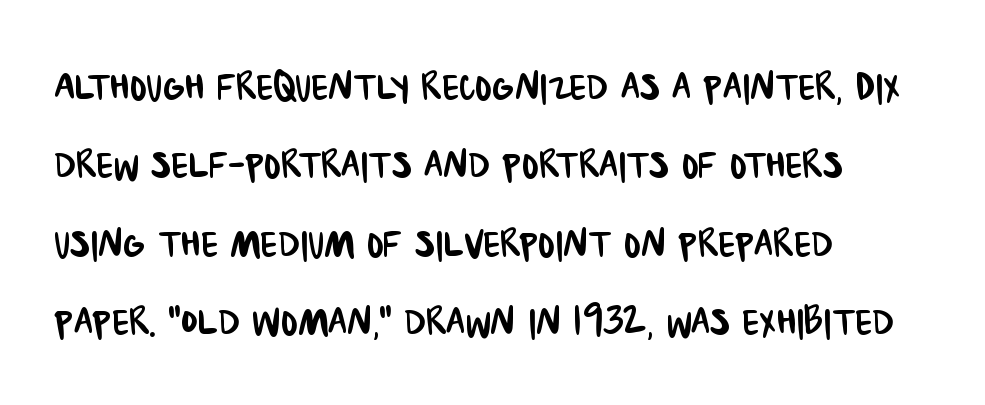
{"serif": "no", "width": "condensed", "stroke_contrast": "low", "x_height": "large", "monospaced": "no", "underline": "no", "align": "left", "line_spacing": "normal", "line_spacing_ratio": 1.57, "letter_spacing": "normal", "letter_spacing_em": 0.0, "glyph_px": 50}
